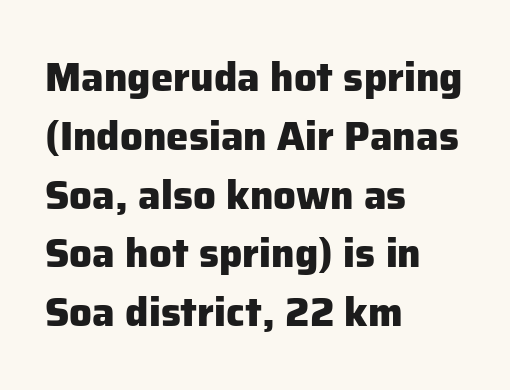
The image shows 40 px heavy sans-serif type, upright; set left-aligned, normal line spacing (1.47x), normal letter spacing, not underlined; low stroke contrast and a medium x-height.
